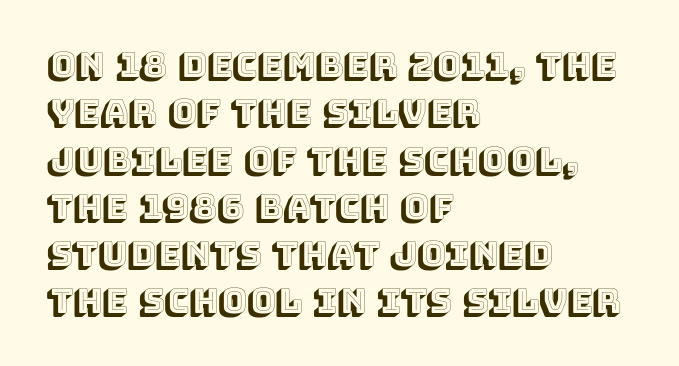
Q: Is the text italic (slanted)? A: No, it is upright.
Q: Is the text underlined? A: No.
Q: How is the paragraph aligned? A: Left-aligned.
Q: Is the spacing between letters normal or unusually wide? A: Normal.
Q: Is the spacing between lines tight, normal or loose? A: Normal.
Q: Width (condensed, normal, or wide)? A: Normal.
Q: x-height? A: Large.
Q: Monospaced? A: No.
